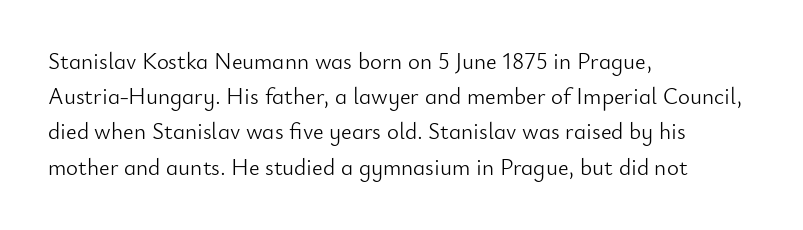
A typesetter would call this leading conventional body-copy spacing. Casual observation: everything's shoved over to the left. Counters stay open thanks to moderate or lighter strokes. The lettering stays uniformly vertical, giving the passage a roman look. No extra tracking has been applied to these lines. The gap between lines stays unmarked.
